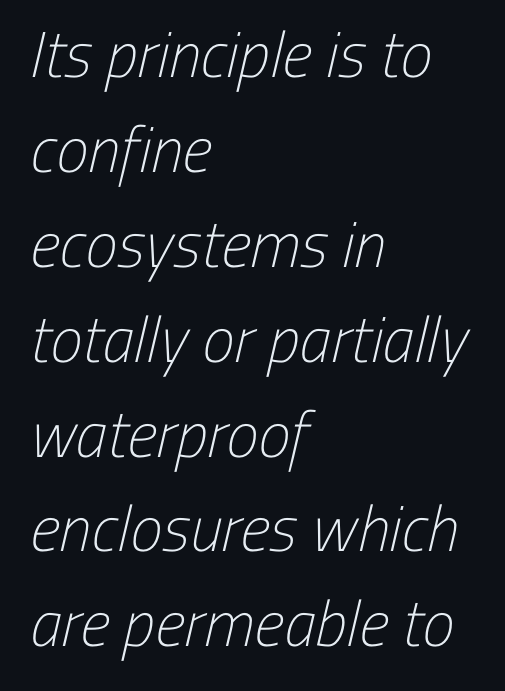
Ink coverage per letter is moderate at most. Default kerning and tracking; the words read as compact shapes. In terms of leading, this rendering sits right in the middle. The designer went with a sans here, leaving each stem footless. Do the characters align in a grid? No, the font is proportional. Which margin do the lines hug? The left one — the right edge is uneven.
